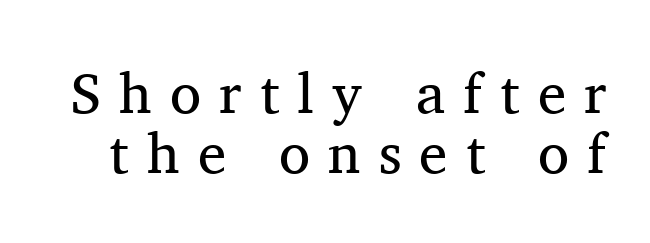
The image shows 57 px regular-weight serif type, upright; set tight line spacing (1.05x), unusually wide letter spacing (+0.32 em), not underlined; medium stroke contrast and a medium x-height.
